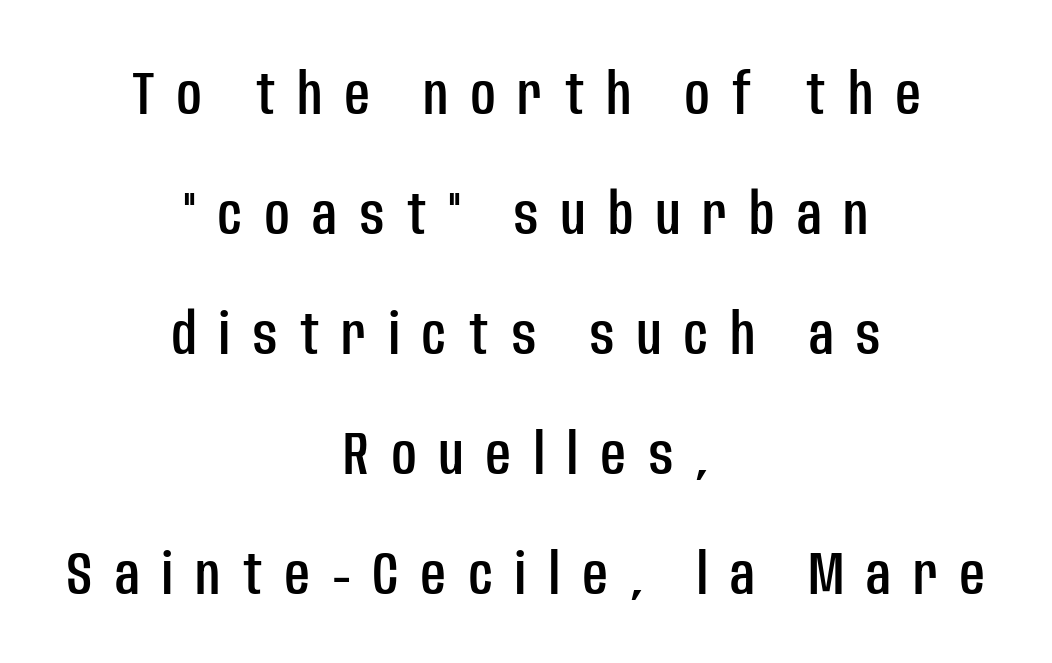
Q: Is the text italic (slanted)? A: No, it is upright.
Q: Is the typeface a serif or a sans-serif typeface? A: Sans-serif.
Q: Is the text underlined? A: No.
Q: How is the paragraph aligned? A: Centered.
Q: Is the spacing between letters normal or unusually wide? A: Unusually wide.
Q: Is the spacing between lines tight, normal or loose? A: Loose.
Q: Width (condensed, normal, or wide)? A: Condensed.
Q: Stroke contrast? A: Low.
Q: x-height? A: Large.
Q: Monospaced? A: No.
